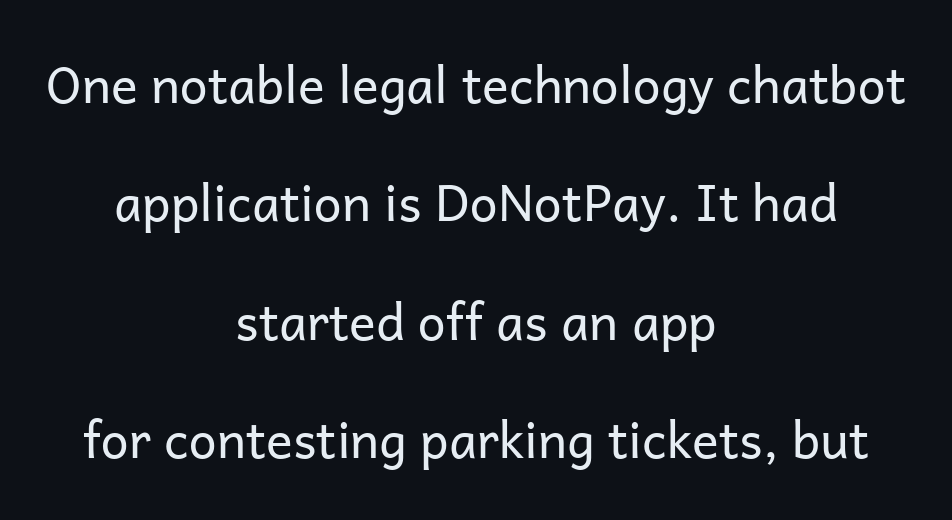
To sum up the face: it is a sans, with no serifs. Typeset on center — no edge is straight. When letters stand straight like this, we call the style roman or upright. The zone under the glyphs is completely vacant. The rendering uses natural spacing where letterforms have individual widths. Stems here are at most as thick as an everyday book face.
